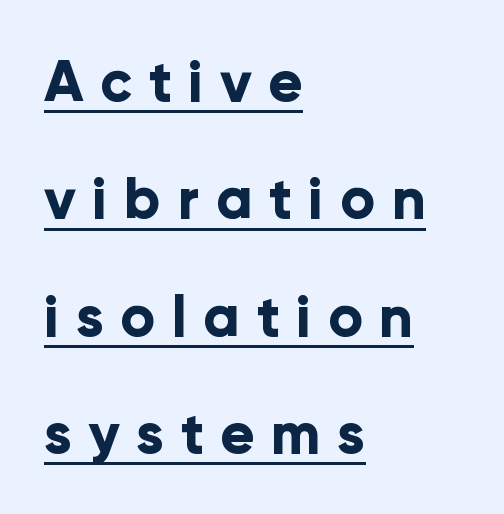
You can see a thin bar hugging the bottom of the glyphs. Every stem runs plumb, perpendicular to the baseline. A sans-serif font was chosen for this passage. Substantial extra tracking has been applied to these lines.
